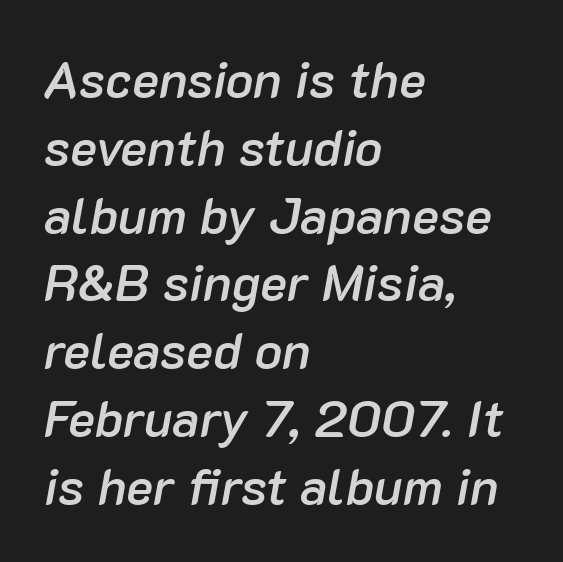
The image shows 51 px semibold type, italic (leaning right); set left-aligned, normal line spacing (1.33x), normal letter spacing, not underlined; low stroke contrast and a medium x-height.
